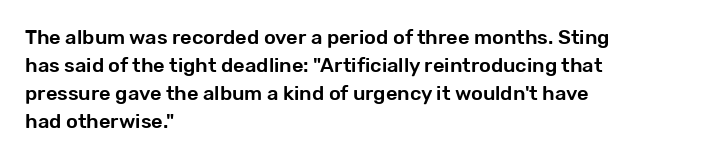
Q: Is the text italic (slanted)? A: No, it is upright.
Q: Is the text underlined? A: No.
Q: How is the paragraph aligned? A: Left-aligned.
Q: Is the spacing between letters normal or unusually wide? A: Normal.
Q: Is the spacing between lines tight, normal or loose? A: Normal.
